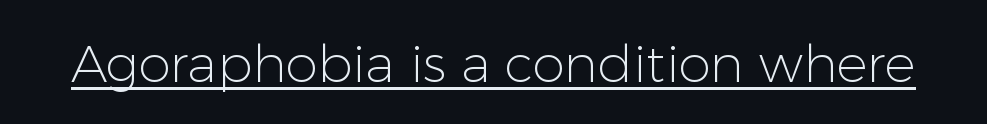
{"serif": "no", "italic": "no", "bold": "no", "weight": "light", "width": "normal", "stroke_contrast": "low", "x_height": "medium", "monospaced": "no", "underline": "yes", "letter_spacing": "normal", "letter_spacing_em": 0.0, "glyph_px": 52}
